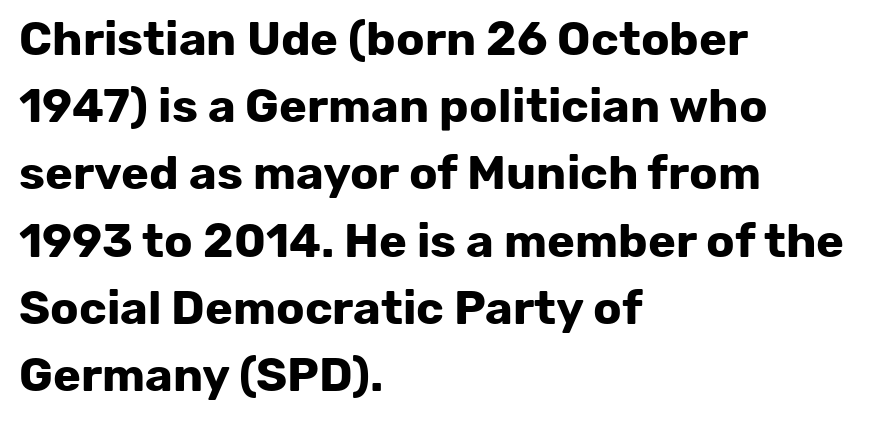
The image shows 47 px bold sans-serif type, upright; set left-aligned, normal line spacing (1.43x), normal letter spacing, not underlined; low stroke contrast and a medium x-height.
